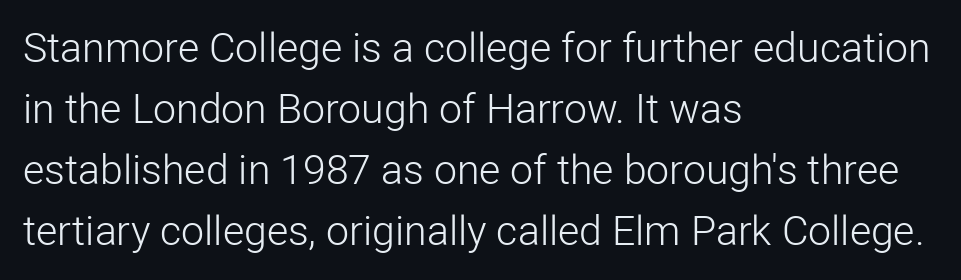
The image shows 41 px light sans-serif type, upright; set left-aligned, normal line spacing (1.49x), normal letter spacing, not underlined; low stroke contrast and a medium x-height.
